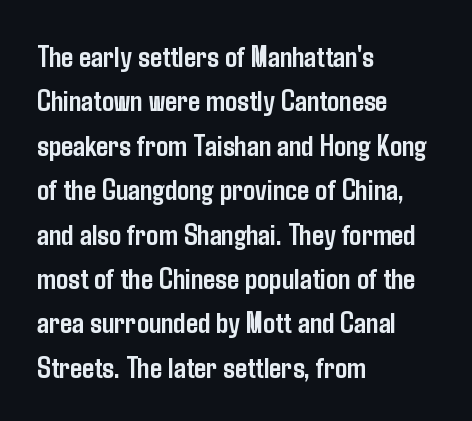
Q: Is the text bold? A: Yes.
Q: Is the text italic (slanted)? A: No, it is upright.
Q: Is the typeface a serif or a sans-serif typeface? A: Sans-serif.
Q: Is the text underlined? A: No.
Q: How is the paragraph aligned? A: Left-aligned.
Q: Is the spacing between letters normal or unusually wide? A: Normal.
Q: Is the spacing between lines tight, normal or loose? A: Normal.
Q: Width (condensed, normal, or wide)? A: Condensed.
Q: Stroke contrast? A: Low.
Q: x-height? A: Medium.
Q: Monospaced? A: No.
